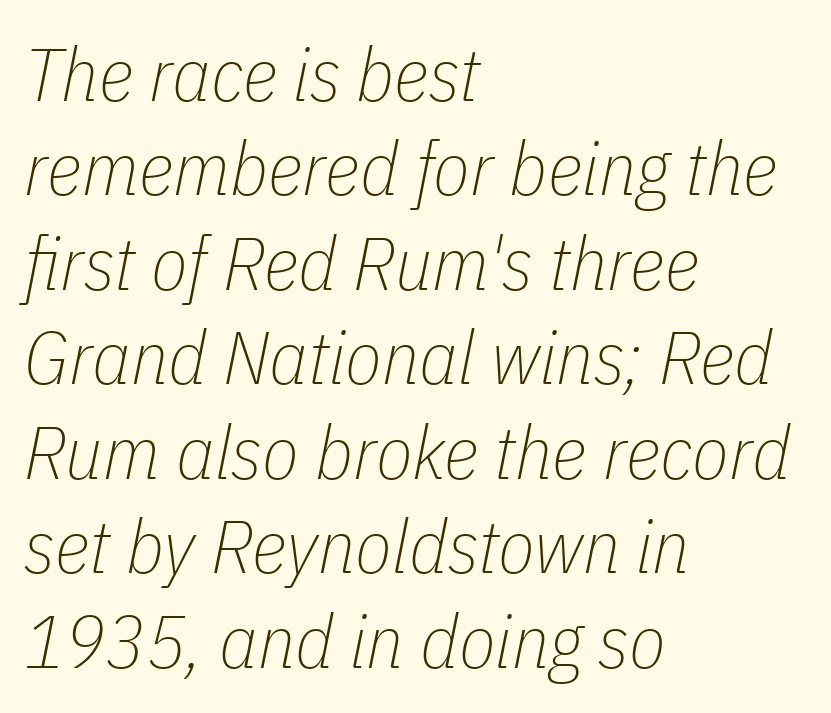
The image shows 75 px thin, condensed type, italic (leaning right); set left-aligned, normal line spacing (1.26x), normal letter spacing, not underlined; low stroke contrast and a medium x-height.
